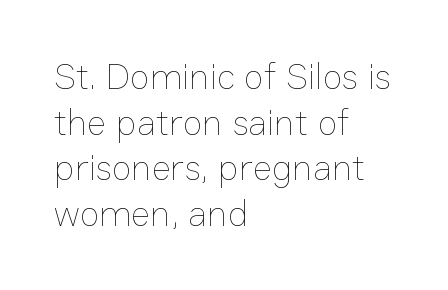
The image shows 37 px thin type, upright; set left-aligned, line spacing 1.23x, normal letter spacing, not underlined; low stroke contrast and a medium x-height.
